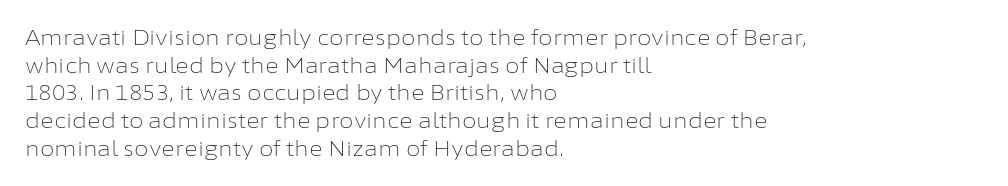
The image shows 21 px text type, upright; set left-aligned, normal line spacing (1.32x), normal letter spacing, not underlined.
